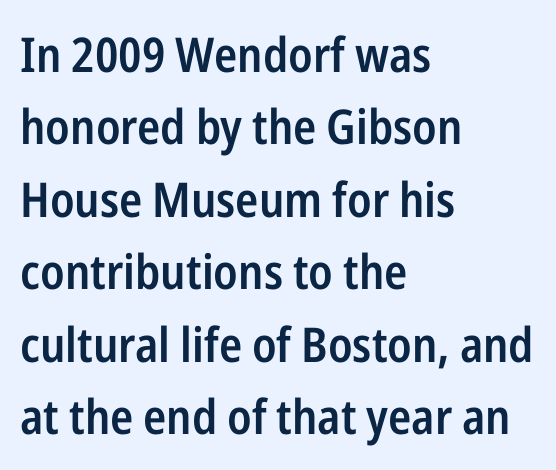
Italic: no, the glyphs are upright roman. Is this a sans? Yes — the strokes have no serifs. Characters follow at the spacing the type designer built in. Where is the straight margin? On the left.
